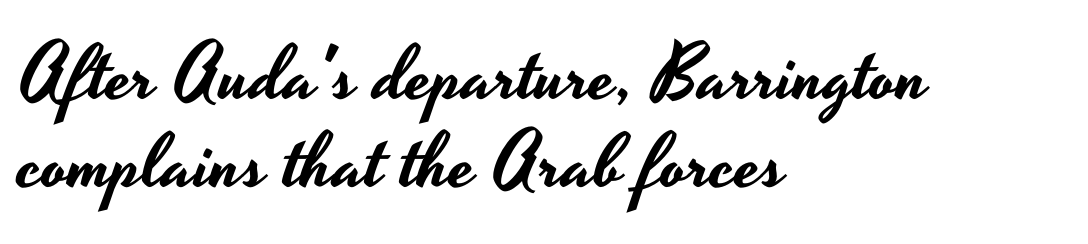
Q: Is the text italic (slanted)? A: Yes.
Q: Is the typeface a serif or a sans-serif typeface? A: Sans-serif.
Q: Is the text underlined? A: No.
Q: How is the paragraph aligned? A: Left-aligned.
Q: Is the spacing between letters normal or unusually wide? A: Normal.
Q: Is the spacing between lines tight, normal or loose? A: Tight.
Q: Width (condensed, normal, or wide)? A: Wide.
Q: Stroke contrast? A: Low.
Q: x-height? A: Small.
Q: Monospaced? A: No.
